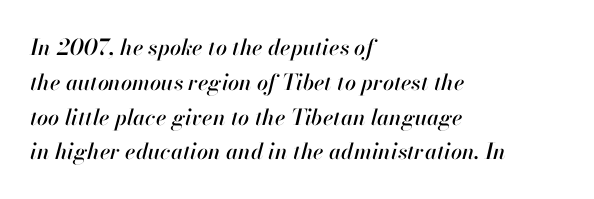
The image shows 22 px text type, italic (leaning right); set left-aligned, normal line spacing (1.58x), normal letter spacing, not underlined.
